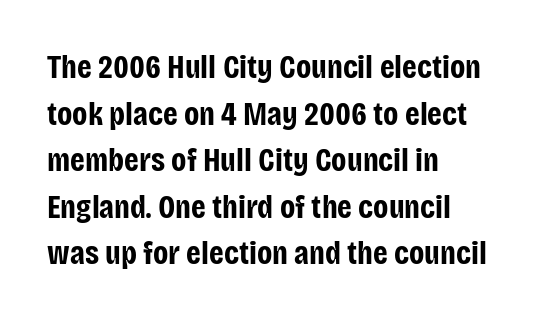
Q: Is the text bold? A: Yes.
Q: Is the text italic (slanted)? A: No, it is upright.
Q: Is the typeface a serif or a sans-serif typeface? A: Sans-serif.
Q: Is the text underlined? A: No.
Q: How is the paragraph aligned? A: Left-aligned.
Q: Is the spacing between letters normal or unusually wide? A: Normal.
Q: Is the spacing between lines tight, normal or loose? A: Normal.
Q: Width (condensed, normal, or wide)? A: Condensed.
Q: Stroke contrast? A: Low.
Q: x-height? A: Large.
Q: Monospaced? A: No.
